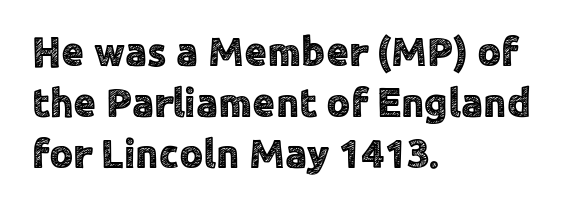
Q: Is the text italic (slanted)? A: No, it is upright.
Q: Is the typeface a serif or a sans-serif typeface? A: Sans-serif.
Q: Is the text underlined? A: No.
Q: How is the paragraph aligned? A: Left-aligned.
Q: Is the spacing between letters normal or unusually wide? A: Normal.
Q: Is the spacing between lines tight, normal or loose? A: Normal.
Q: Width (condensed, normal, or wide)? A: Normal.
Q: x-height? A: Medium.
Q: Monospaced? A: No.
